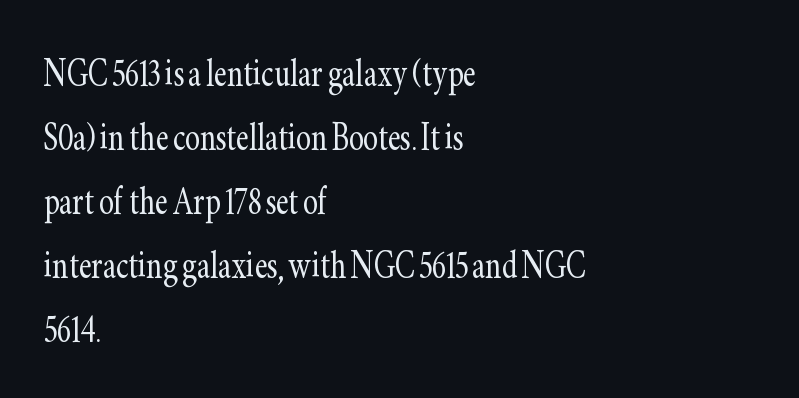
The image shows 45 px light, condensed serif type, upright; set left-aligned, normal line spacing (1.42x), normal letter spacing, not underlined; low stroke contrast and a small x-height.
